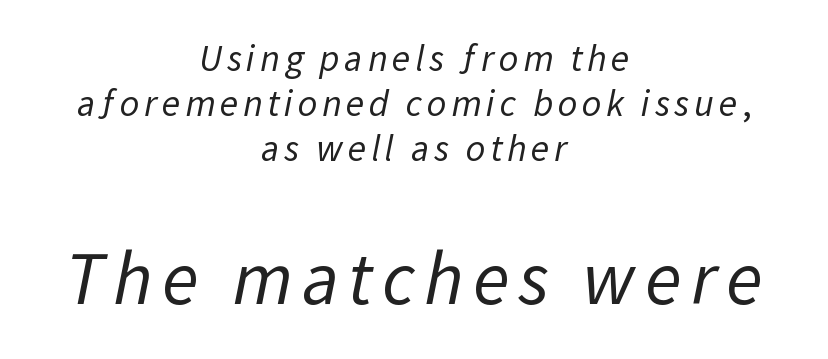
Proportional: the letters do not fall into vertical columns. Examine the stroke ends and you'll find no serifs. Is the block centered? Yes — each line is placed symmetrically about the middle. Letters rest on an invisible, unmarked baseline. Weight: not bold — regular or lighter.
